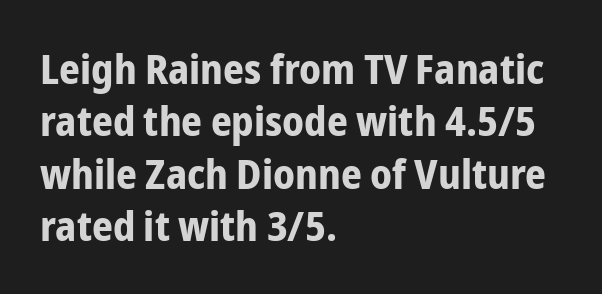
{"serif": "no", "italic": "no", "bold": "yes", "weight": "bold", "width": "condensed", "stroke_contrast": "low", "x_height": "medium", "monospaced": "no", "underline": "no", "align": "left", "line_spacing": "normal", "line_spacing_ratio": 1.28, "letter_spacing": "normal", "letter_spacing_em": 0.0, "glyph_px": 41}
